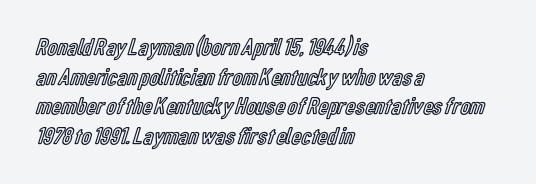
The image shows 24 px text type; set left-aligned, line spacing 1.23x, normal letter spacing, not underlined.
